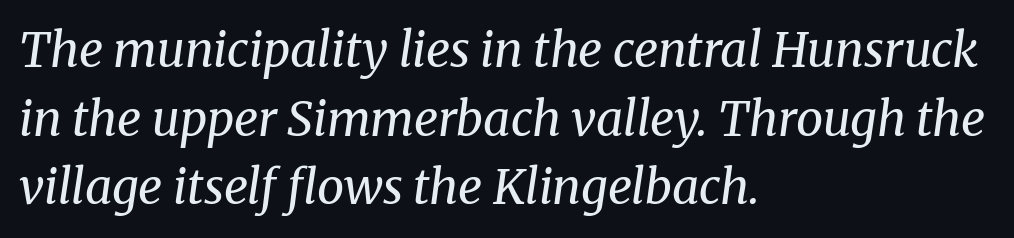
Q: Is the text bold? A: No.
Q: Is the text italic (slanted)? A: Yes, it leans right by about 8 degrees.
Q: Is the typeface a serif or a sans-serif typeface? A: Serif.
Q: Is the text underlined? A: No.
Q: How is the paragraph aligned? A: Left-aligned.
Q: Is the spacing between letters normal or unusually wide? A: Normal.
Q: Is the spacing between lines tight, normal or loose? A: Normal.
Q: Width (condensed, normal, or wide)? A: Normal.
Q: Stroke contrast? A: Medium.
Q: x-height? A: Medium.
Q: Monospaced? A: No.
